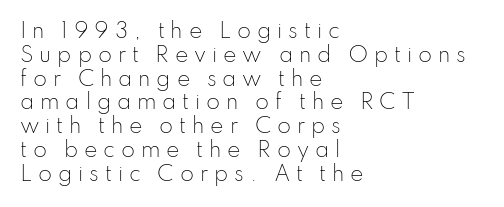
This rendering widens character spacing well past its baseline value. Decoration check: the copy has no underline. The lines in this sample share a left origin and differ only in where they stop. The characters are drawn with everyday or finer stroke widths. The specimen reads as upright at a glance.
